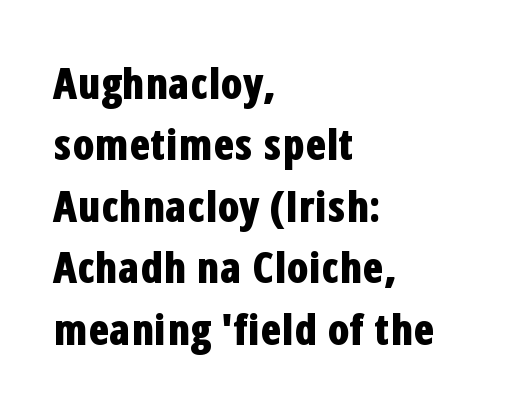
Q: Is the text bold? A: Yes.
Q: Is the text italic (slanted)? A: No, it is upright.
Q: Is the typeface a serif or a sans-serif typeface? A: Sans-serif.
Q: Is the text underlined? A: No.
Q: How is the paragraph aligned? A: Left-aligned.
Q: Is the spacing between letters normal or unusually wide? A: Normal.
Q: Is the spacing between lines tight, normal or loose? A: Normal.
Q: Width (condensed, normal, or wide)? A: Condensed.
Q: Stroke contrast? A: Low.
Q: x-height? A: Medium.
Q: Monospaced? A: No.
